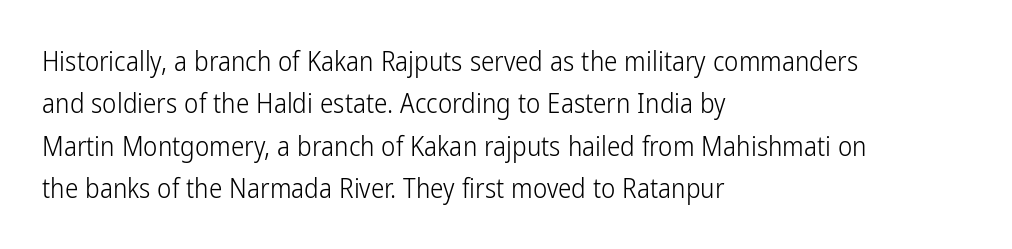
Q: Is the text bold? A: No.
Q: Is the text italic (slanted)? A: No, it is upright.
Q: Is the text underlined? A: No.
Q: How is the paragraph aligned? A: Left-aligned.
Q: Is the spacing between letters normal or unusually wide? A: Normal.
Q: Is the spacing between lines tight, normal or loose? A: Normal.
